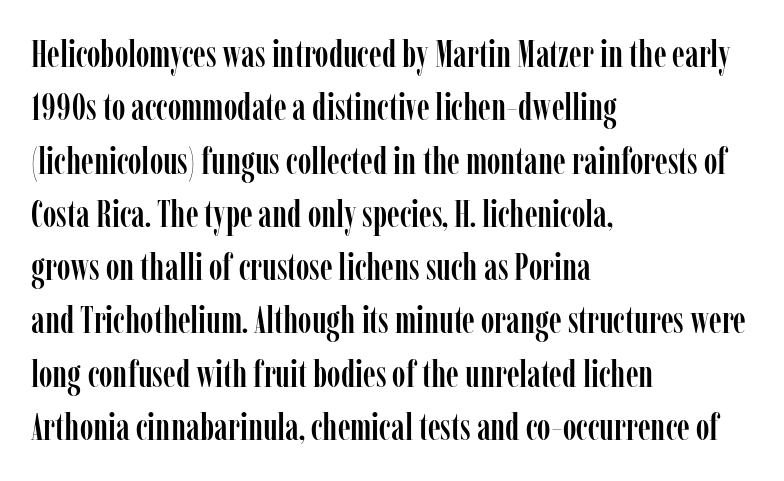
{"serif": "yes", "italic": "no", "width": "condensed", "stroke_contrast": "low", "x_height": "medium", "monospaced": "no", "underline": "no", "align": "left", "line_spacing": "normal", "line_spacing_ratio": 1.44, "letter_spacing": "normal", "letter_spacing_em": 0.0, "glyph_px": 37}
